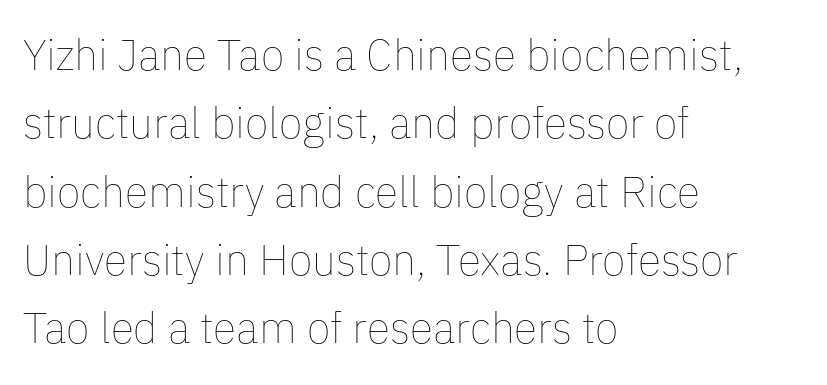
The image shows 43 px thin type, upright; set left-aligned, normal line spacing (1.59x), normal letter spacing, not underlined; low stroke contrast and a medium x-height.
